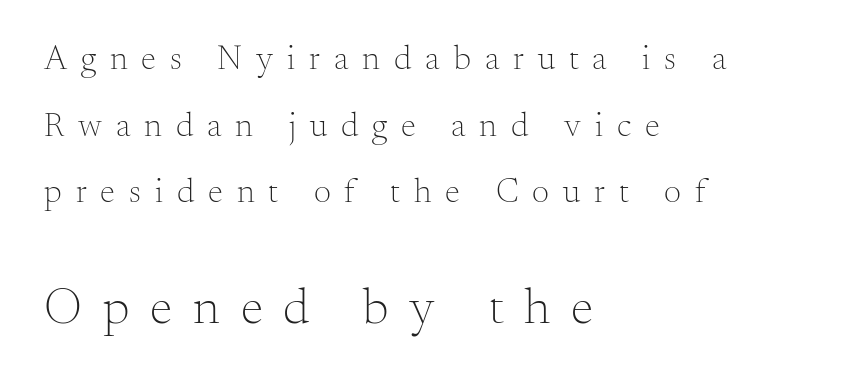
The image shows 51 px light serif type, upright; set left-aligned, loose line spacing (1.96x), unusually wide letter spacing (+0.41 em), not underlined; the second (bottom) block is 1.5x larger; medium stroke contrast and a small x-height.
